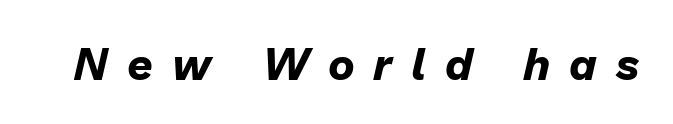
{"italic": "yes", "lean": "right", "slant_degrees": 13, "bold": "yes", "weight": "bold", "width": "normal", "stroke_contrast": "low", "x_height": "medium", "monospaced": "no", "underline": "no", "letter_spacing": "wide", "letter_spacing_em": 0.42, "glyph_px": 45}
